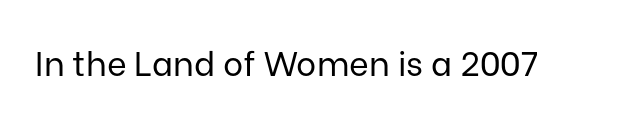
The rendering keeps characters at their native spacing. Serif or sans? Sans — the stroke terminals are bare. Heaviness? Minimal to ordinary, like unemphasized prose. This sample uses an upright cut, with every glyph sitting square on the baseline. Proportional: the letters do not fall into vertical columns. Glance below the letters and you will spot only blank space.
